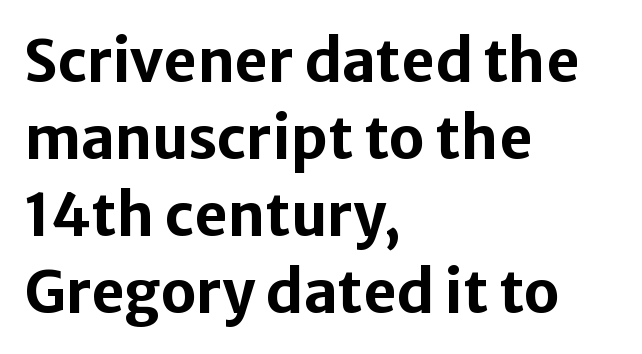
One-word summary of the alignment: left. The font's upright variant was chosen for this text. The letters advance in unequal steps, a hallmark of proportional type. Line spacing here is normal.
